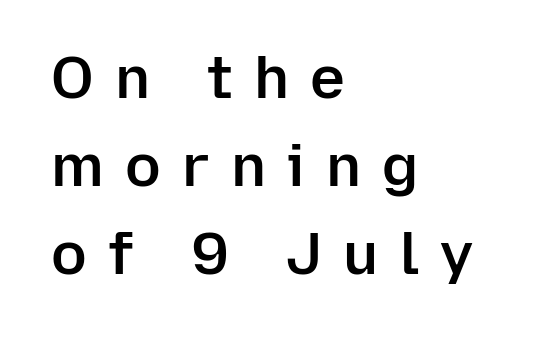
Underlining? Definitely not there. The tracking reads as deliberately expanded to a designer's eye. Teacher's note: observe the even left margin — that is flush-left alignment. Whoever set this chose a conventional vertical rhythm.
